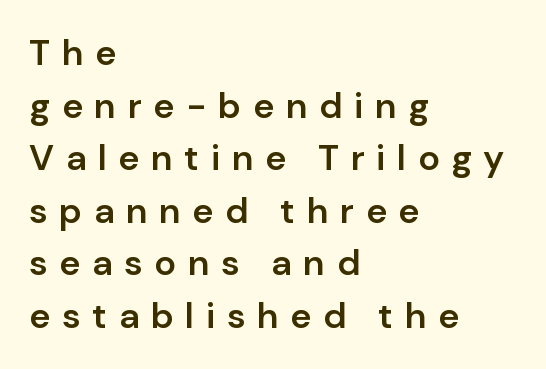
The lines sit at an ordinary, default distance from one another. Moderately thickened strokes mark this as semibold type. Does the copy run flush right? No — it runs flush left. The tracking reads as deliberately expanded to a designer's eye. No word sits above an underline. The face used here is proportionally spaced, like ordinary book or web type.
